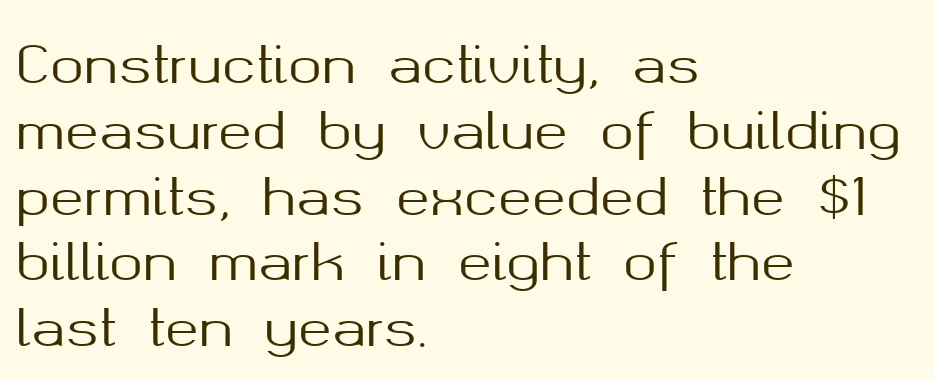
{"serif": "no", "italic": "no", "width": "normal", "stroke_contrast": "medium", "x_height": "medium", "monospaced": "no", "underline": "no", "align": "left", "line_spacing": "normal", "line_spacing_ratio": 1.29, "letter_spacing": "normal", "letter_spacing_em": 0.0, "glyph_px": 51}
